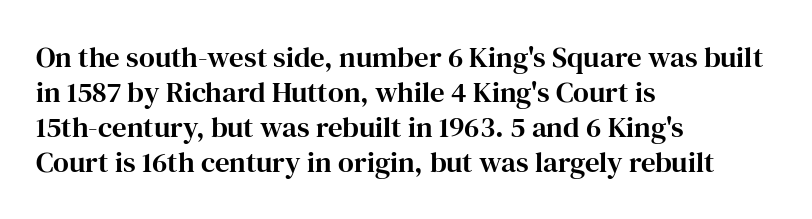
Q: Is the text italic (slanted)? A: No, it is upright.
Q: Is the typeface a serif or a sans-serif typeface? A: Serif.
Q: Is the text underlined? A: No.
Q: How is the paragraph aligned? A: Left-aligned.
Q: Is the spacing between letters normal or unusually wide? A: Normal.
Q: Width (condensed, normal, or wide)? A: Normal.
Q: Stroke contrast? A: High.
Q: x-height? A: Medium.
Q: Monospaced? A: No.
